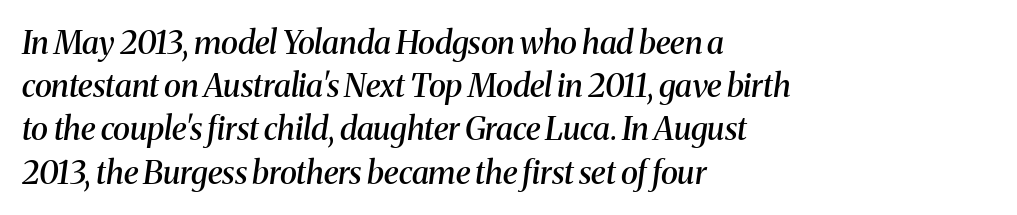
The image shows 32 px semibold serif type, italic (leaning right); set left-aligned, normal line spacing (1.35x), normal letter spacing, not underlined; medium stroke contrast and a medium x-height.
